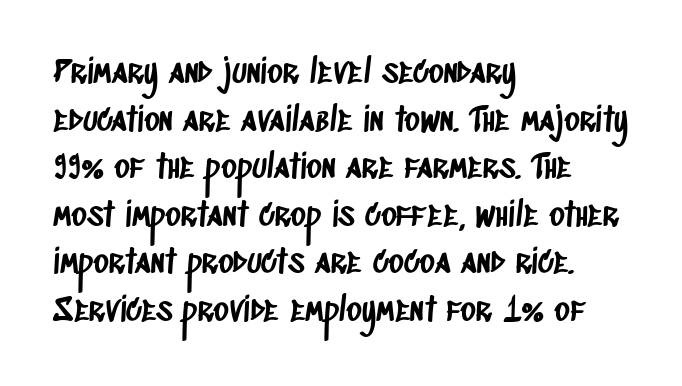
Spacing verdict: proportional, widths tailored to each character. These lines stack with their left ends in a neat column. A normal amount of white space separates one row of letters from the next. Each word holds together tightly as a unit, with standard inter-letter gaps.
